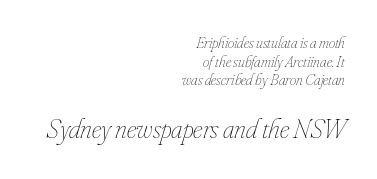
Q: Is the text bold? A: No.
Q: Is the text italic (slanted)? A: Yes, it leans right by about 16 degrees.
Q: Is the text underlined? A: No.
Q: How is the paragraph aligned? A: Right-aligned.
Q: Is the spacing between letters normal or unusually wide? A: Normal.
Q: Which block of text is set in a larger size, the first (top) or the second (bottom)? A: The second (bottom) one.
Q: Width (condensed, normal, or wide)? A: Condensed.
Q: Stroke contrast? A: Low.
Q: x-height? A: Small.
Q: Monospaced? A: No.
